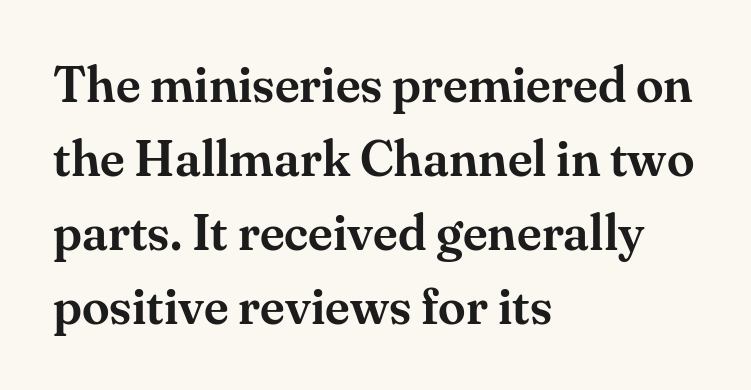
{"serif": "yes", "italic": "no", "width": "normal", "stroke_contrast": "medium", "x_height": "small", "monospaced": "no", "underline": "no", "align": "left", "line_spacing": "normal", "line_spacing_ratio": 1.48, "letter_spacing": "normal", "letter_spacing_em": 0.0, "glyph_px": 50}
